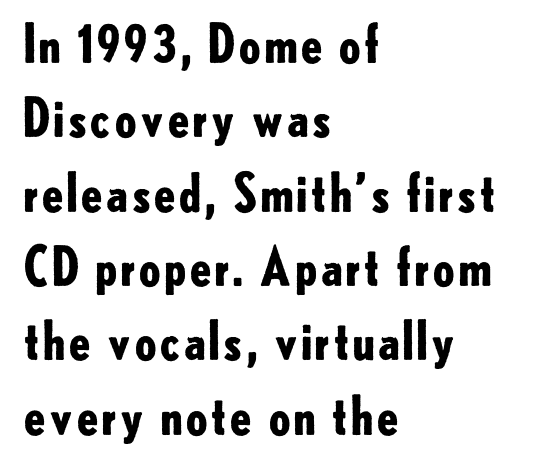
The image shows 52 px bold sans-serif type, upright; set left-aligned, normal line spacing (1.43x), normal letter spacing, not underlined; low stroke contrast and a small x-height.
